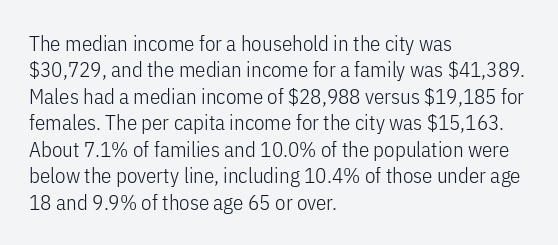
{"italic": "no", "bold": "no", "underline": "no", "align": "left", "line_spacing": "normal", "line_spacing_ratio": 1.26, "letter_spacing": "normal", "letter_spacing_em": 0.0, "glyph_px": 21}
